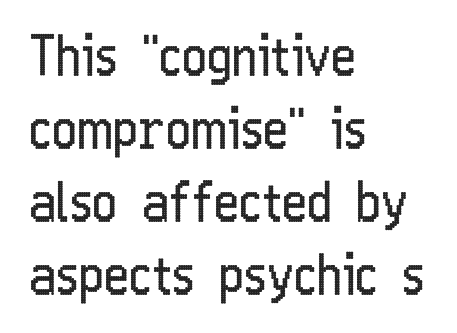
{"serif": "no", "italic": "no", "bold": "no", "weight": "regular", "width": "condensed", "stroke_contrast": "low", "x_height": "medium", "monospaced": "no", "underline": "no", "align": "left", "line_spacing": "normal", "line_spacing_ratio": 1.35, "letter_spacing": "normal", "letter_spacing_em": 0.0, "glyph_px": 54}
